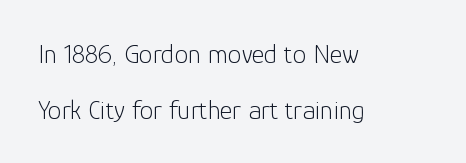
{"italic": "no", "bold": "no", "underline": "no", "align": "left", "line_spacing": "loose", "line_spacing_ratio": 2.06, "letter_spacing": "normal", "letter_spacing_em": 0.0, "glyph_px": 27}
